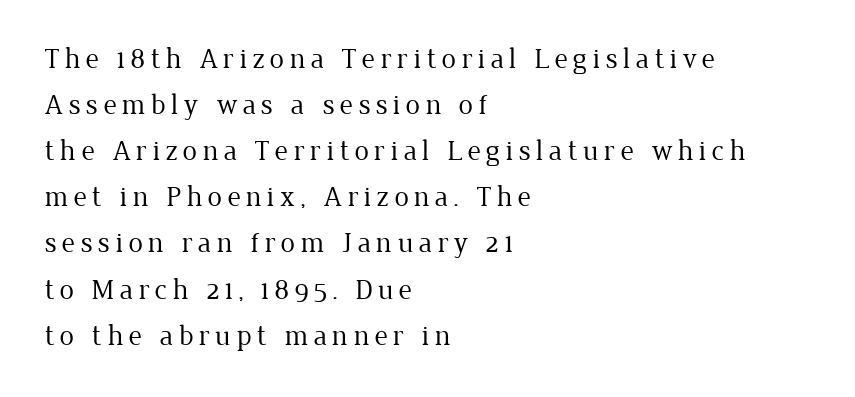
{"serif": "yes", "italic": "no", "bold": "no", "weight": "regular", "width": "normal", "stroke_contrast": "low", "x_height": "medium", "monospaced": "no", "underline": "no", "align": "left", "line_spacing": "normal", "line_spacing_ratio": 1.59, "glyph_px": 29}
